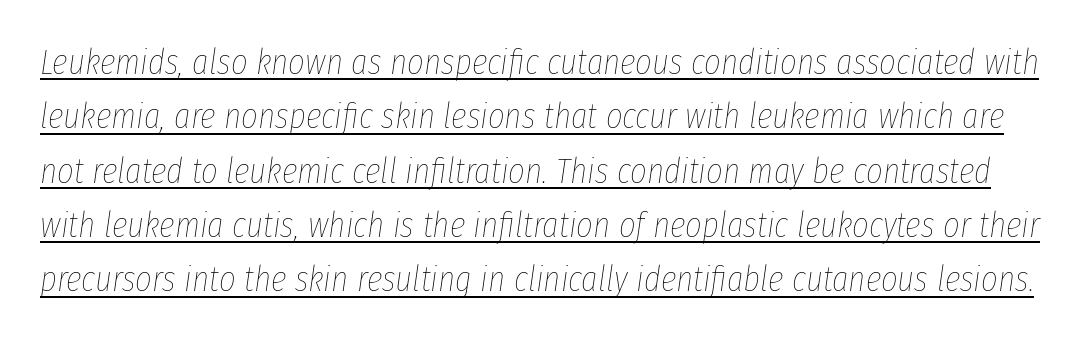
Q: Is the text bold? A: No.
Q: Is the text italic (slanted)? A: Yes, it leans right by about 8 degrees.
Q: Is the text underlined? A: Yes.
Q: Is the spacing between letters normal or unusually wide? A: Normal.
Q: Is the spacing between lines tight, normal or loose? A: Normal.
Q: Width (condensed, normal, or wide)? A: Condensed.
Q: Stroke contrast? A: Low.
Q: x-height? A: Medium.
Q: Monospaced? A: No.
